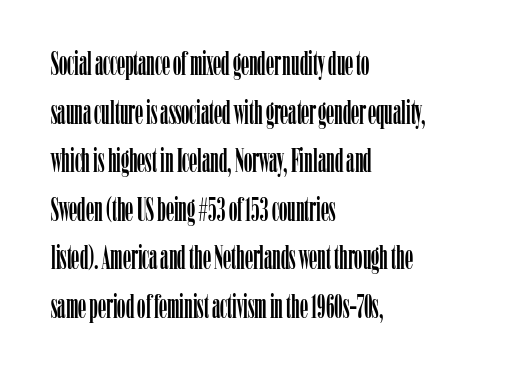
Italic? Not at all — the glyphs are vertical. Default kerning and tracking; the words read as compact shapes. Is this a fixed-width face? No — the glyphs have proportional, varying widths. The block of text has a typical density, with ordinary space between rows.
